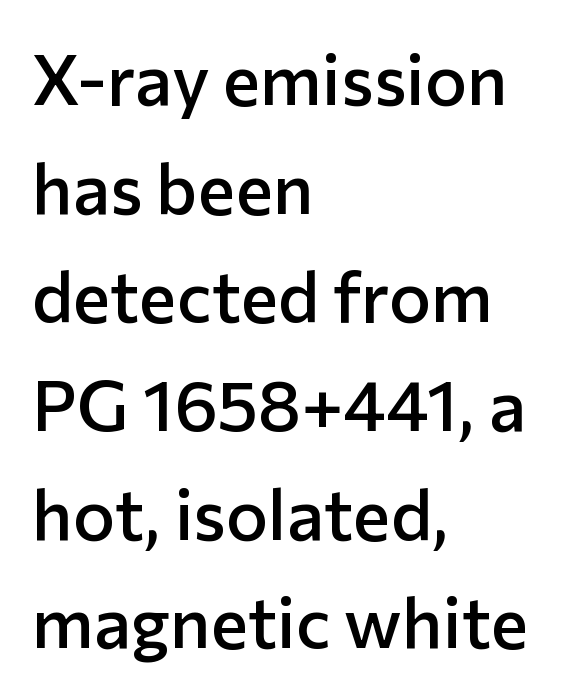
Q: Is the text bold? A: Semi-bold.
Q: Is the text italic (slanted)? A: No, it is upright.
Q: Is the typeface a serif or a sans-serif typeface? A: Sans-serif.
Q: Is the text underlined? A: No.
Q: How is the paragraph aligned? A: Left-aligned.
Q: Is the spacing between letters normal or unusually wide? A: Normal.
Q: Is the spacing between lines tight, normal or loose? A: Normal.
Q: Width (condensed, normal, or wide)? A: Normal.
Q: Stroke contrast? A: Low.
Q: x-height? A: Medium.
Q: Monospaced? A: No.
